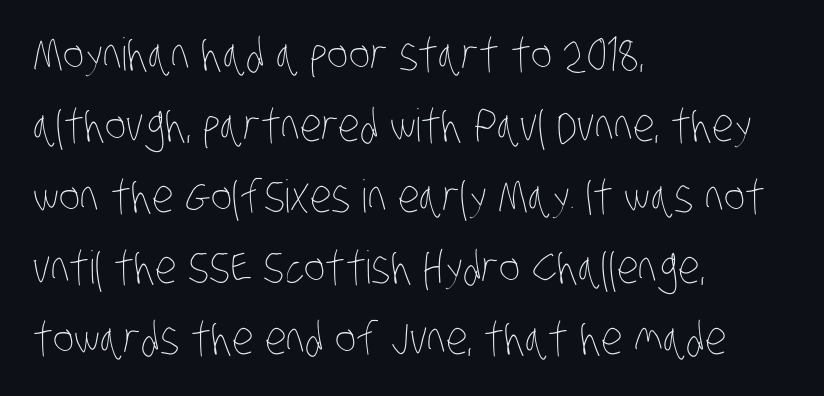
The baseline area is clear. The rendering uses natural spacing where letterforms have individual widths. Quick note: interline space is typical. This sample is left-justified, so line endings fall wherever the words run out.
